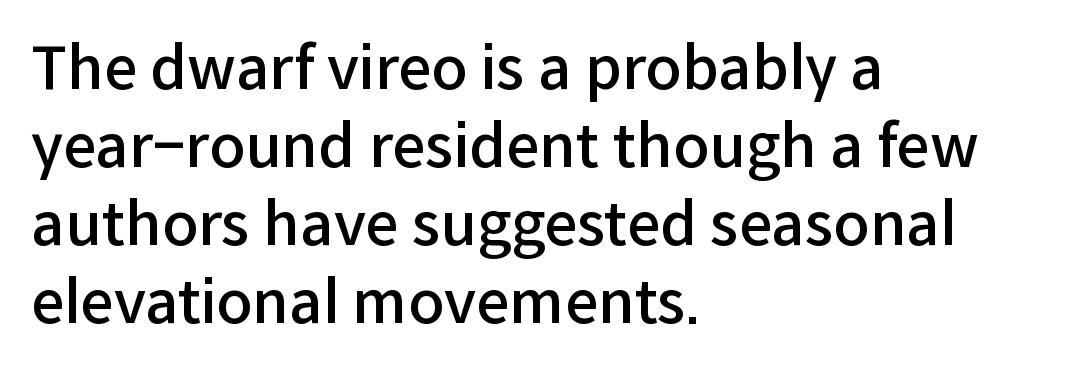
Q: Is the text bold? A: Semi-bold.
Q: Is the text italic (slanted)? A: No, it is upright.
Q: Is the typeface a serif or a sans-serif typeface? A: Sans-serif.
Q: Is the text underlined? A: No.
Q: How is the paragraph aligned? A: Left-aligned.
Q: Is the spacing between letters normal or unusually wide? A: Normal.
Q: Is the spacing between lines tight, normal or loose? A: Normal.
Q: Width (condensed, normal, or wide)? A: Normal.
Q: Stroke contrast? A: Low.
Q: x-height? A: Medium.
Q: Monospaced? A: No.
